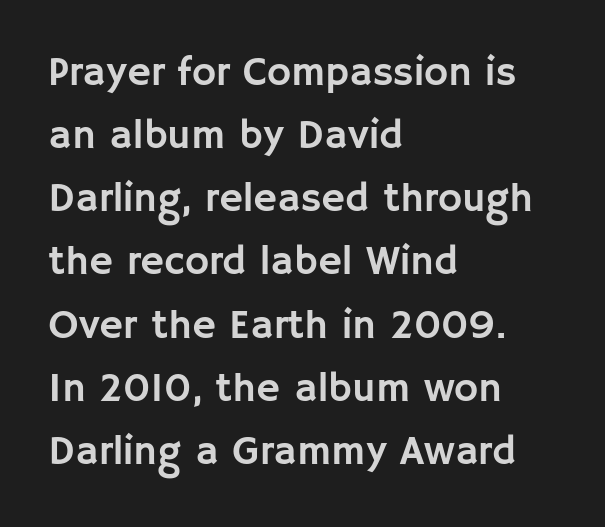
The image shows 41 px sans-serif type, upright; set left-aligned, normal line spacing (1.54x), normal letter spacing, not underlined; low stroke contrast and a large x-height.
